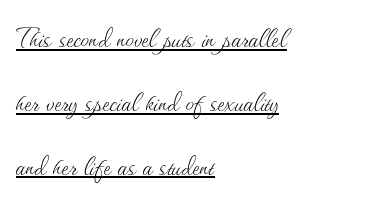
Stem width sits at or under what a default text font uses. These characters rest on top of a visible drawn line. Each letter keeps its own natural width here, so spacing adapts to shape. Words appear dense and cohesive because spacing is normal.
